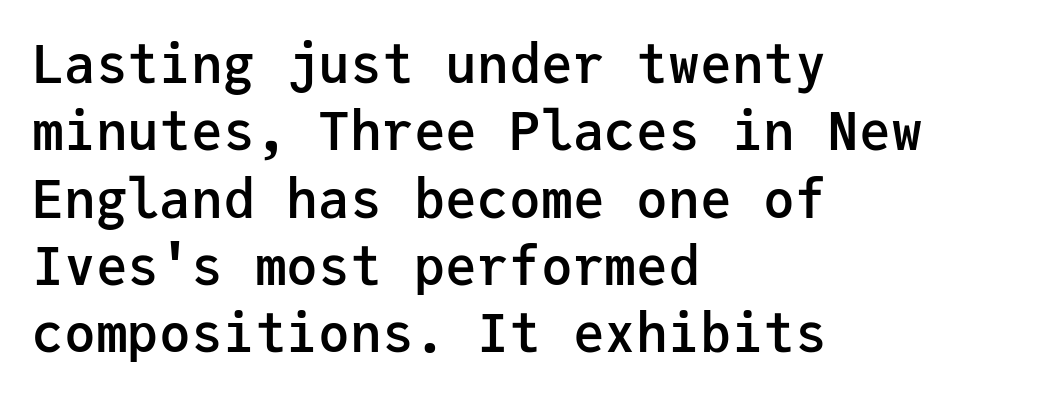
Q: Is the text bold? A: Semi-bold.
Q: Is the text italic (slanted)? A: No, it is upright.
Q: Is the typeface a serif or a sans-serif typeface? A: Sans-serif.
Q: Is the text underlined? A: No.
Q: How is the paragraph aligned? A: Left-aligned.
Q: Is the spacing between letters normal or unusually wide? A: Normal.
Q: Is the spacing between lines tight, normal or loose? A: Normal.
Q: Width (condensed, normal, or wide)? A: Normal.
Q: Stroke contrast? A: Low.
Q: x-height? A: Medium.
Q: Monospaced? A: Yes.
